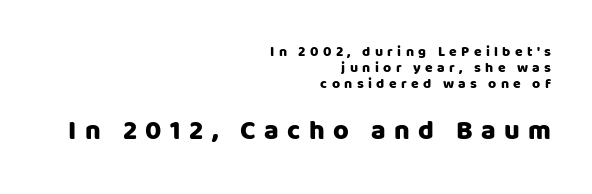
{"italic": "no", "underline": "no", "align": "right", "line_spacing": "tight", "line_spacing_ratio": 1.13, "letter_spacing": "wide", "letter_spacing_em": 0.31, "larger_block": "second", "size_ratio": 1.93, "glyph_px": 27}
